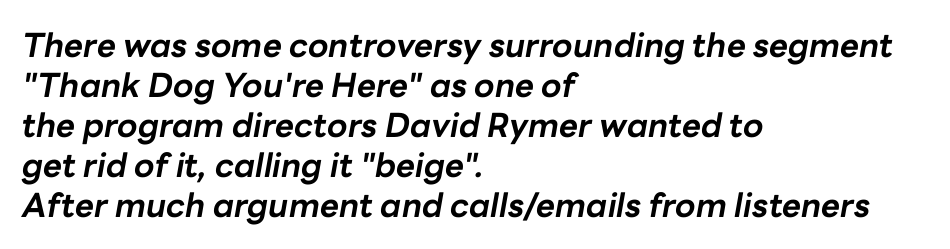
When letters slant like this, we call the style italic. Think of a printed novel: that variable character pitch is what you see here. This is heavy type, rendered in bold. Just letters on the line, the space beneath them empty. Line beginnings align vertically; line endings do not.
